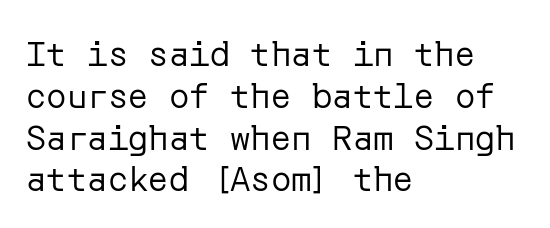
The specimen reads as upright at a glance. Weight class: somewhere from thin through regular. Classification — sans serif. What stands out about the letter spacing? Nothing — it is the standard amount. The setting favours the left margin, as ordinary paragraphs usually do. The strip under each line holds only bare page.
